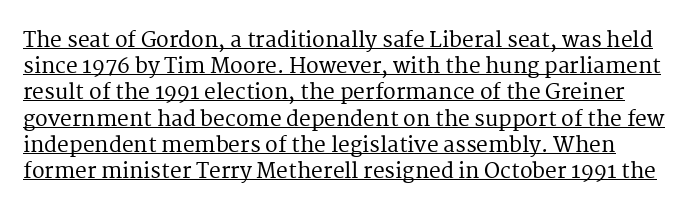
{"italic": "no", "underline": "yes", "line_spacing": "normal", "line_spacing_ratio": 1.25, "letter_spacing": "normal", "letter_spacing_em": 0.0, "glyph_px": 21}
